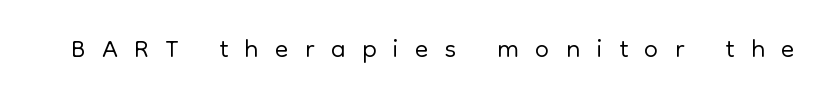
Q: Is the text bold? A: No.
Q: Is the text italic (slanted)? A: No, it is upright.
Q: Is the typeface a serif or a sans-serif typeface? A: Sans-serif.
Q: Is the text underlined? A: No.
Q: Is the spacing between letters normal or unusually wide? A: Unusually wide.
Q: Width (condensed, normal, or wide)? A: Normal.
Q: Stroke contrast? A: Low.
Q: x-height? A: Medium.
Q: Monospaced? A: No.
